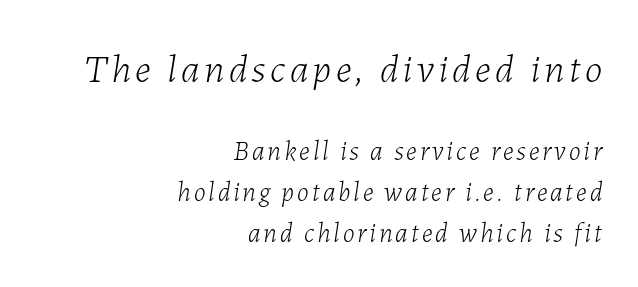
Q: Is the text bold? A: No.
Q: Is the text italic (slanted)? A: Yes, it leans right by about 7 degrees.
Q: Is the text underlined? A: No.
Q: How is the paragraph aligned? A: Right-aligned.
Q: Is the spacing between lines tight, normal or loose? A: Normal.
Q: Which block of text is set in a larger size, the first (top) or the second (bottom)? A: The first (top) one.
Q: Width (condensed, normal, or wide)? A: Normal.
Q: Stroke contrast? A: Low.
Q: x-height? A: Medium.
Q: Monospaced? A: No.
